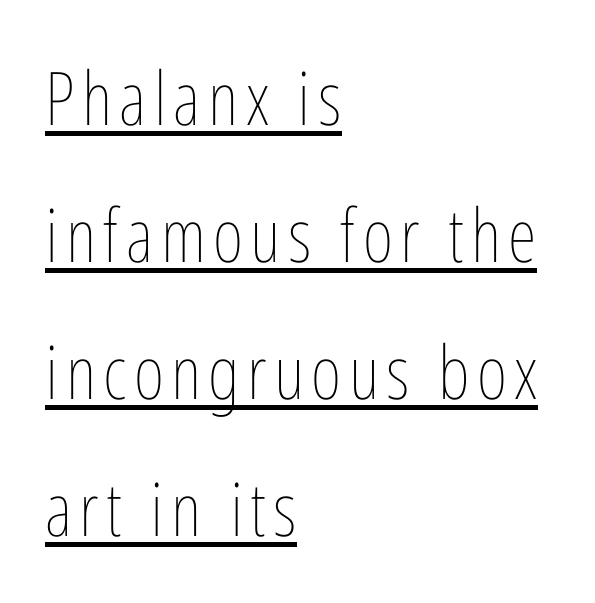
Q: Is the text bold? A: No.
Q: Is the text italic (slanted)? A: No, it is upright.
Q: Is the text underlined? A: Yes.
Q: How is the paragraph aligned? A: Left-aligned.
Q: Width (condensed, normal, or wide)? A: Condensed.
Q: Stroke contrast? A: Low.
Q: x-height? A: Medium.
Q: Monospaced? A: No.
